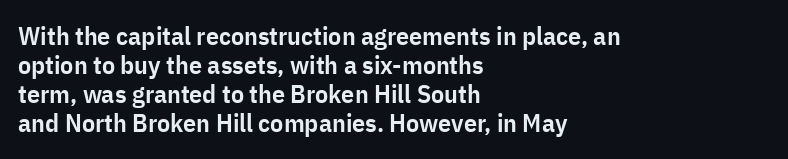
Q: Is the text bold? A: Semi-bold.
Q: Is the text italic (slanted)? A: No, it is upright.
Q: Is the text underlined? A: No.
Q: How is the paragraph aligned? A: Left-aligned.
Q: Is the spacing between letters normal or unusually wide? A: Normal.
Q: Is the spacing between lines tight, normal or loose? A: Tight.
